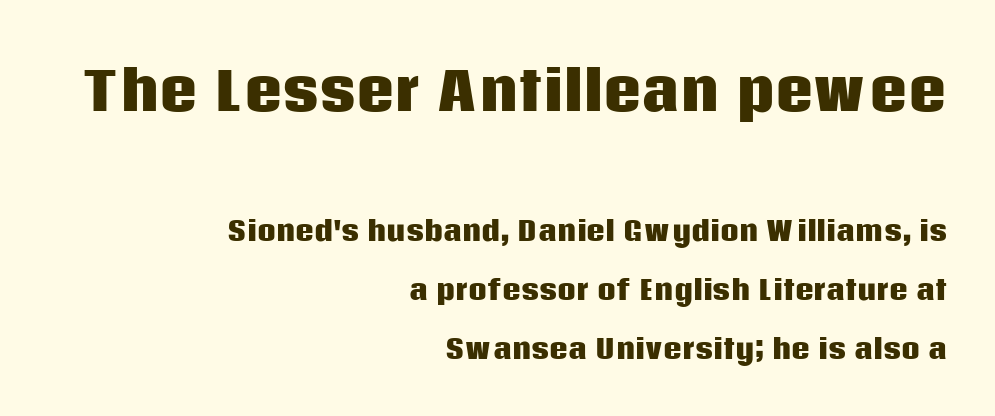
The image shows 53 px heavy sans-serif type, upright; set right-aligned, loose line spacing (2.26x), normal letter spacing, not underlined; the first (top) block is 2.04x larger; low stroke contrast and a large x-height.
